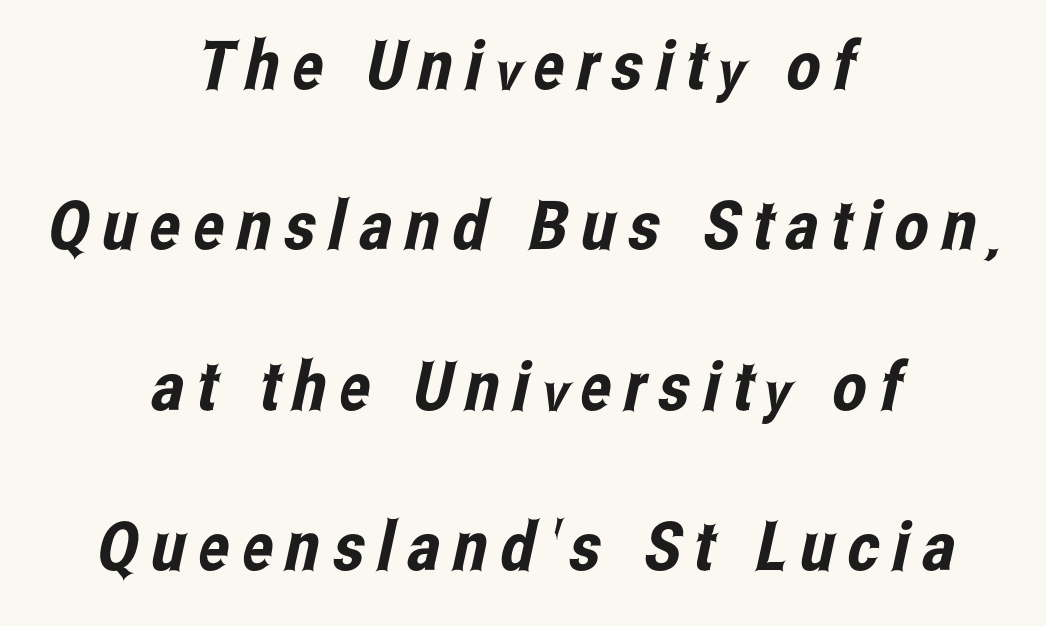
The image shows 68 px condensed sans-serif type; set centered, loose line spacing (2.36x), not underlined; low stroke contrast and a medium x-height.
